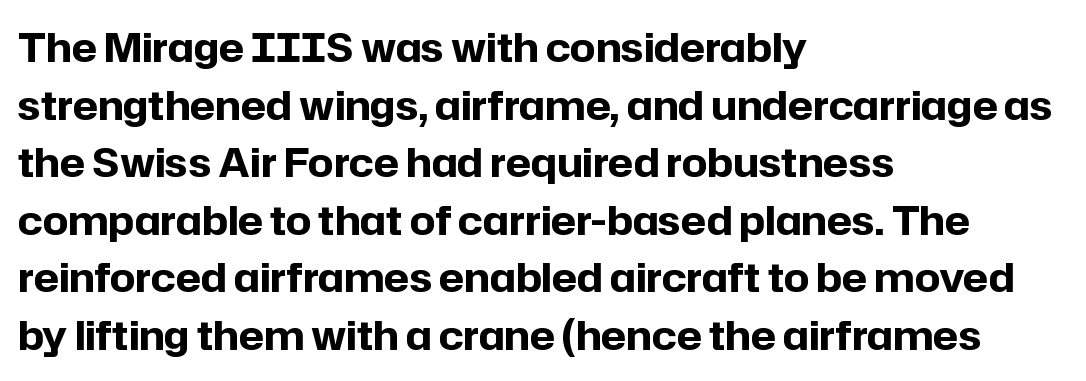
The image shows 40 px bold sans-serif type, upright; set left-aligned, normal line spacing (1.44x), normal letter spacing, not underlined; low stroke contrast and a medium x-height.
